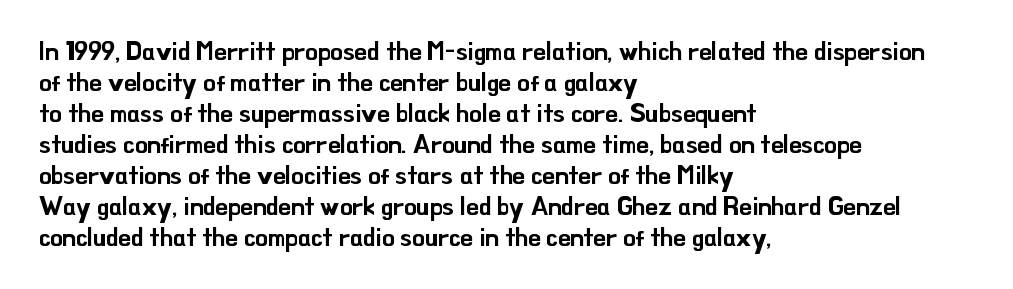
Q: Is the text italic (slanted)? A: No, it is upright.
Q: Is the text underlined? A: No.
Q: How is the paragraph aligned? A: Left-aligned.
Q: Is the spacing between letters normal or unusually wide? A: Normal.
